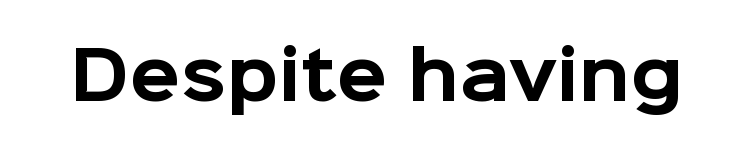
A clean baseline with only descenders dipping below it. Heft: maximum for text — a bold. What kind of face is this? One without serifs — a sans. These lines are rendered in a variable-pitch font. Designer's note — italics off, roman on.
